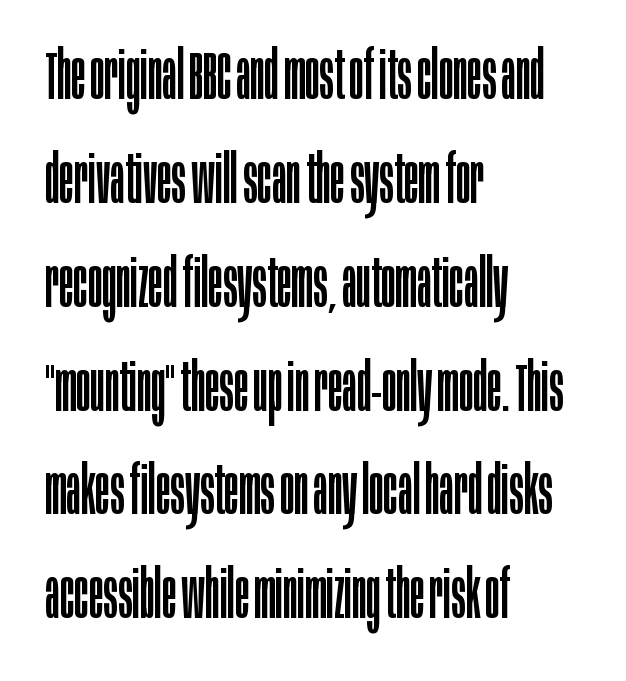
Q: Is the text bold? A: No.
Q: Is the text italic (slanted)? A: No, it is upright.
Q: Is the typeface a serif or a sans-serif typeface? A: Sans-serif.
Q: Is the text underlined? A: No.
Q: How is the paragraph aligned? A: Left-aligned.
Q: Is the spacing between letters normal or unusually wide? A: Normal.
Q: Is the spacing between lines tight, normal or loose? A: Normal.
Q: Width (condensed, normal, or wide)? A: Condensed.
Q: Stroke contrast? A: Low.
Q: x-height? A: Large.
Q: Monospaced? A: No.
